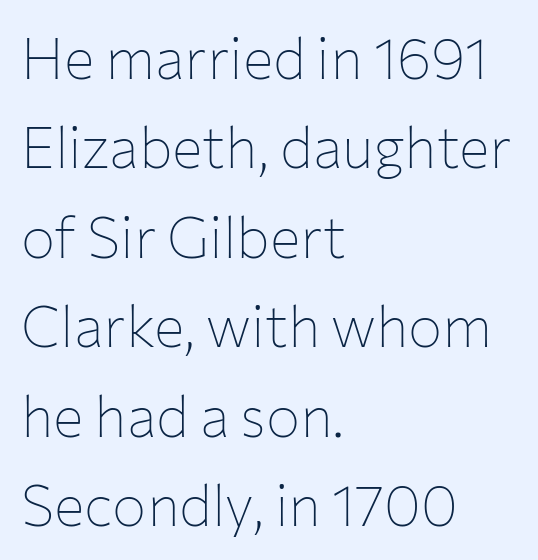
Q: Is the text bold? A: No.
Q: Is the text italic (slanted)? A: No, it is upright.
Q: Is the typeface a serif or a sans-serif typeface? A: Sans-serif.
Q: Is the text underlined? A: No.
Q: How is the paragraph aligned? A: Left-aligned.
Q: Is the spacing between letters normal or unusually wide? A: Normal.
Q: Is the spacing between lines tight, normal or loose? A: Normal.
Q: Width (condensed, normal, or wide)? A: Normal.
Q: Stroke contrast? A: Low.
Q: x-height? A: Medium.
Q: Monospaced? A: No.
